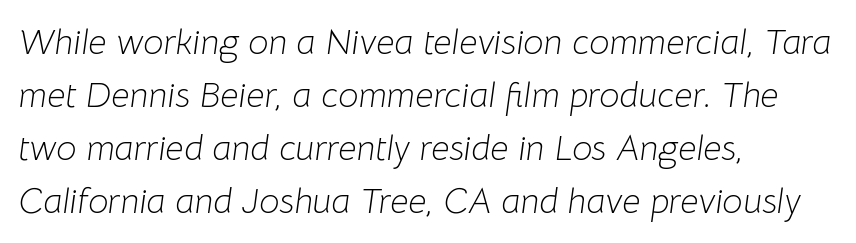
Q: Is the text bold? A: No.
Q: Is the text italic (slanted)? A: Yes, it leans right by about 8 degrees.
Q: Is the text underlined? A: No.
Q: How is the paragraph aligned? A: Left-aligned.
Q: Is the spacing between letters normal or unusually wide? A: Normal.
Q: Is the spacing between lines tight, normal or loose? A: Normal.
Q: Width (condensed, normal, or wide)? A: Normal.
Q: Stroke contrast? A: Low.
Q: x-height? A: Medium.
Q: Monospaced? A: No.
